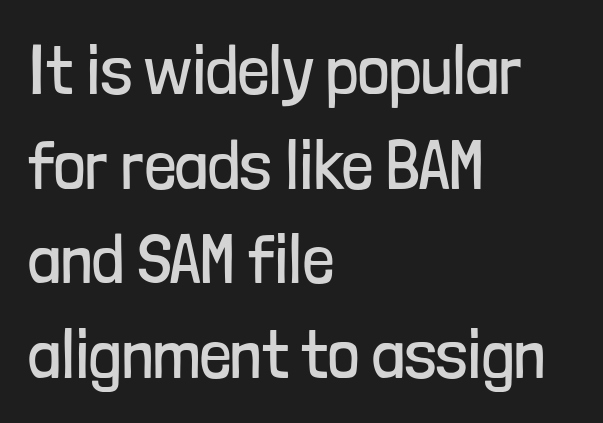
Q: Is the text bold? A: No.
Q: Is the text italic (slanted)? A: No, it is upright.
Q: Is the typeface a serif or a sans-serif typeface? A: Sans-serif.
Q: Is the text underlined? A: No.
Q: How is the paragraph aligned? A: Left-aligned.
Q: Is the spacing between letters normal or unusually wide? A: Normal.
Q: Is the spacing between lines tight, normal or loose? A: Normal.
Q: Width (condensed, normal, or wide)? A: Condensed.
Q: Stroke contrast? A: Low.
Q: x-height? A: Medium.
Q: Monospaced? A: No.
